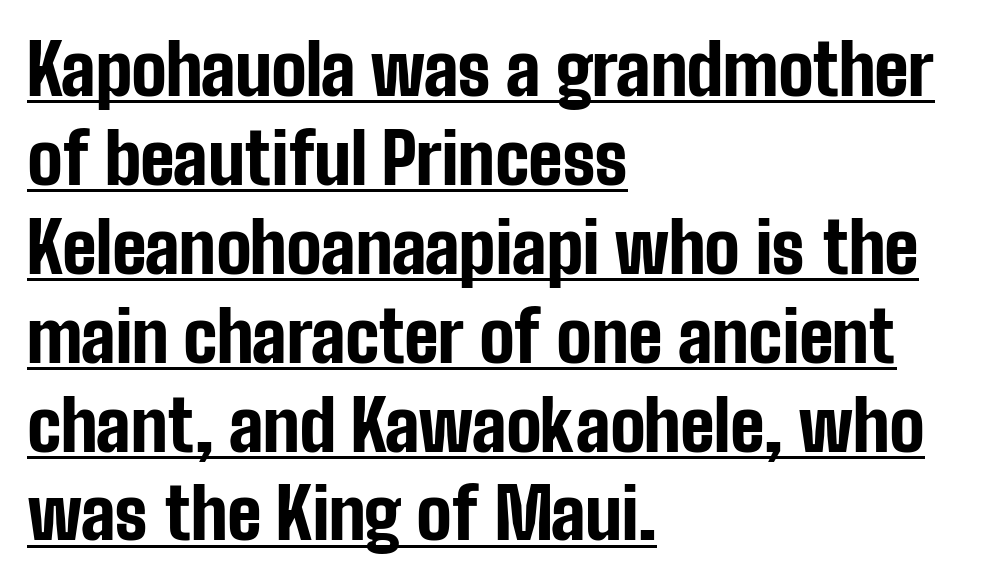
The image shows 70 px bold, condensed sans-serif type, upright; set left-aligned, normal line spacing (1.27x), normal letter spacing, underlined; low stroke contrast and a medium x-height.
